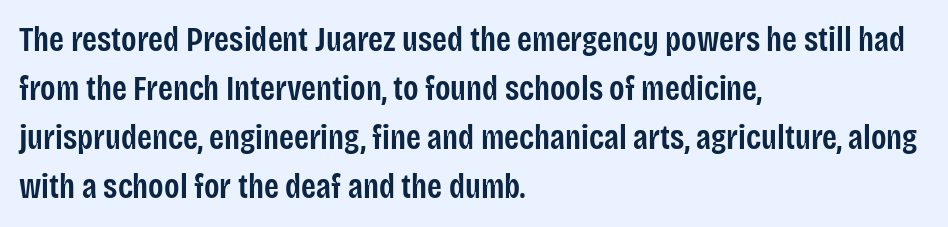
{"serif": "no", "italic": "no", "bold": "semi", "weight": "semibold", "width": "condensed", "stroke_contrast": "low", "x_height": "large", "monospaced": "no", "underline": "no", "align": "left", "line_spacing": "normal", "line_spacing_ratio": 1.44, "letter_spacing": "normal", "letter_spacing_em": 0.0, "glyph_px": 34}
